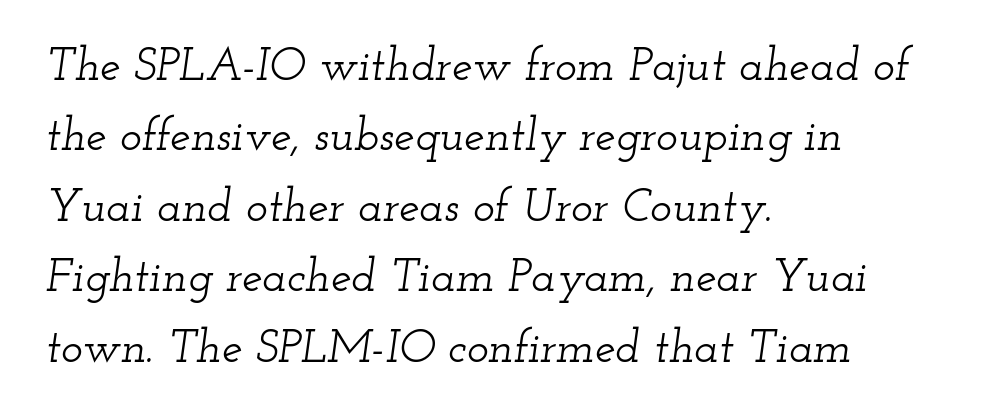
{"serif": "yes", "italic": "yes", "lean": "right", "slant_degrees": 12, "width": "wide", "stroke_contrast": "low", "x_height": "small", "monospaced": "no", "underline": "no", "align": "left", "line_spacing": "normal", "line_spacing_ratio": 1.53, "letter_spacing": "normal", "letter_spacing_em": 0.0, "glyph_px": 46}
